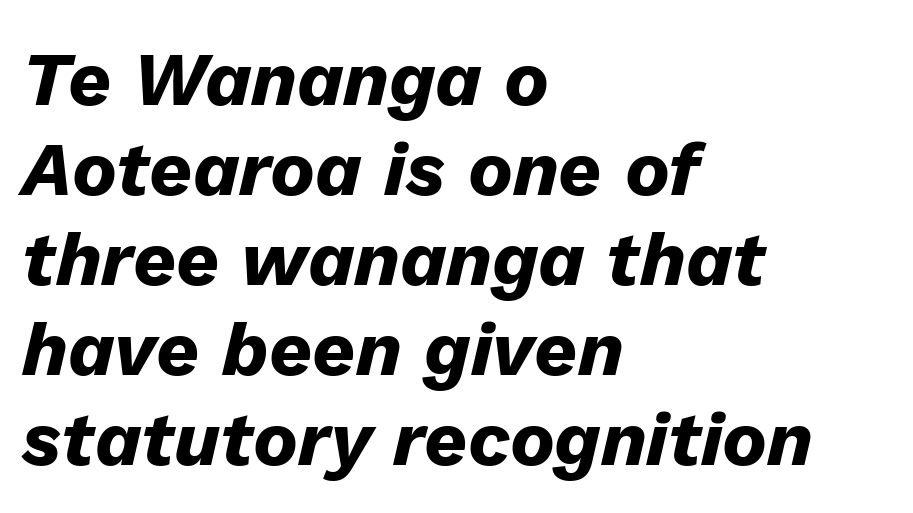
Spacing verdict: proportional, widths tailored to each character. This rendering leaves character spacing at its baseline value. An italicized treatment has been applied to the whole sample. Summary of weight: heavy, a full bold.
